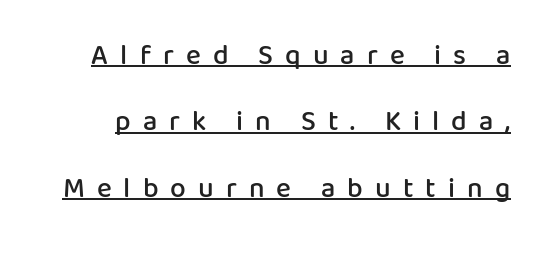
Regarding leading, the lines here are spaced well apart. The letters are semibold — heavier than regular but short of a full bold. The gaps between neighbouring characters are conspicuously large. Spacing verdict: proportional, widths tailored to each character. Each line of the rendering has a horizontal stroke beneath the glyphs. This is the regular roman posture of the typeface.
